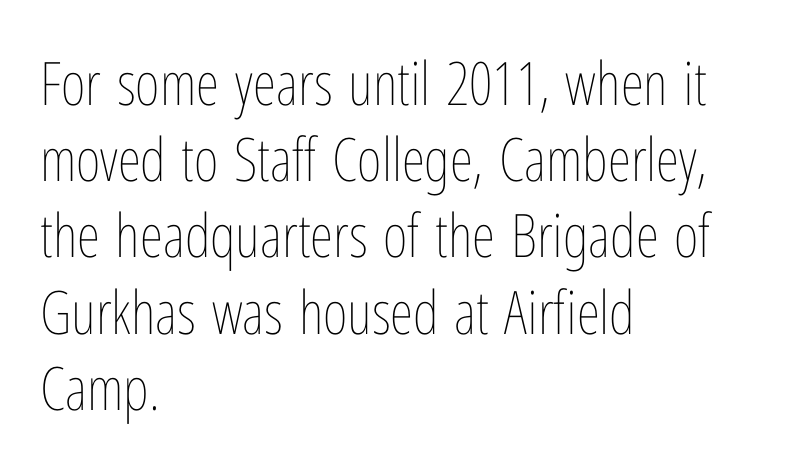
{"italic": "no", "bold": "no", "weight": "thin", "width": "condensed", "stroke_contrast": "low", "x_height": "medium", "monospaced": "no", "underline": "no", "align": "left", "line_spacing": "normal", "line_spacing_ratio": 1.27, "letter_spacing": "normal", "letter_spacing_em": 0.0, "glyph_px": 60}
